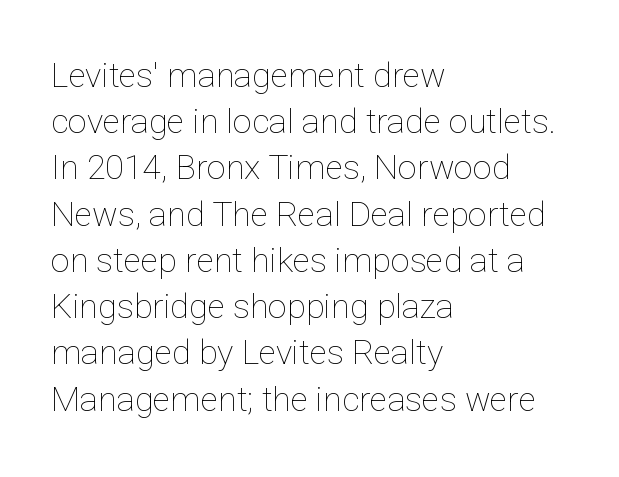
Q: Is the text bold? A: No.
Q: Is the text italic (slanted)? A: No, it is upright.
Q: Is the text underlined? A: No.
Q: How is the paragraph aligned? A: Left-aligned.
Q: Is the spacing between letters normal or unusually wide? A: Normal.
Q: Is the spacing between lines tight, normal or loose? A: Normal.
Q: Width (condensed, normal, or wide)? A: Normal.
Q: Stroke contrast? A: Low.
Q: x-height? A: Medium.
Q: Monospaced? A: No.
